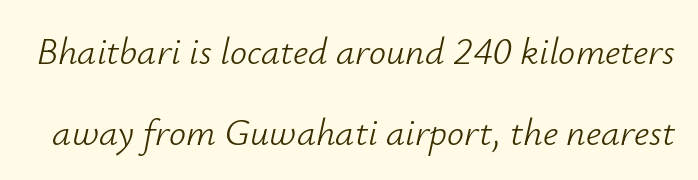
Q: Is the text bold? A: No.
Q: Is the text italic (slanted)? A: Yes, it leans right by about 12 degrees.
Q: Is the text underlined? A: No.
Q: Is the spacing between letters normal or unusually wide? A: Normal.
Q: Is the spacing between lines tight, normal or loose? A: Loose.
Q: Width (condensed, normal, or wide)? A: Normal.
Q: Stroke contrast? A: Low.
Q: x-height? A: Small.
Q: Monospaced? A: No.
